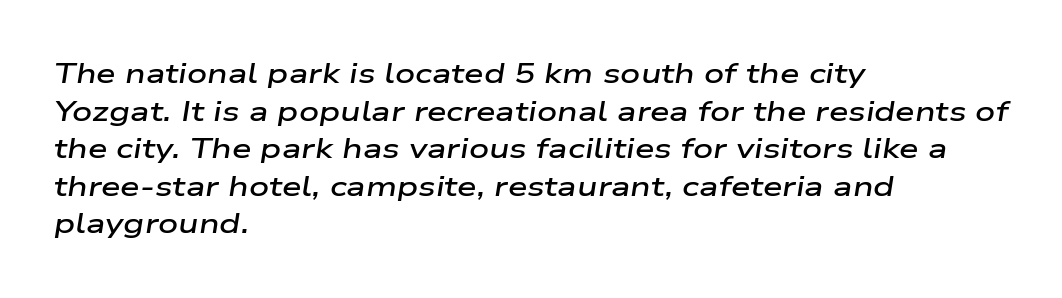
The image shows 28 px semibold, wide type, italic (leaning right); set left-aligned, normal line spacing (1.34x), normal letter spacing, not underlined; low stroke contrast and a medium x-height.
